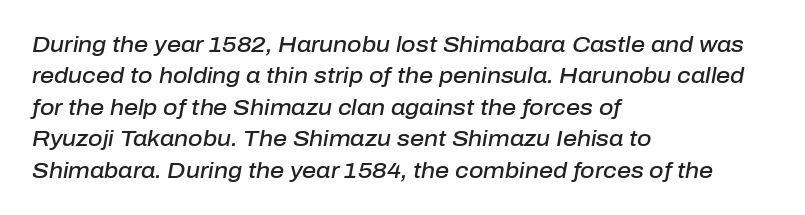
The image shows 22 px text type, italic (leaning right); set left-aligned, normal line spacing (1.43x), normal letter spacing, not underlined.
